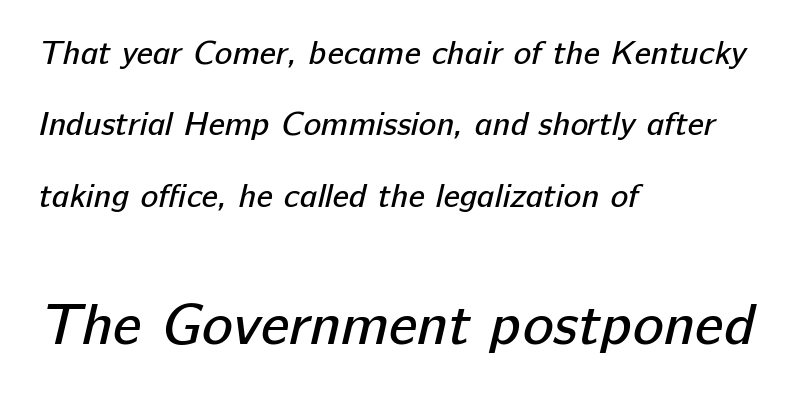
Look at the tracking — it's just the regular setting, nothing added. Decoration check: the copy has no underline. This block would shrink considerably if given ordinary leading; it's expanded now. The face used here is a sans, in the tradition of grotesques and geometrics. Heft: none added — not bold.
